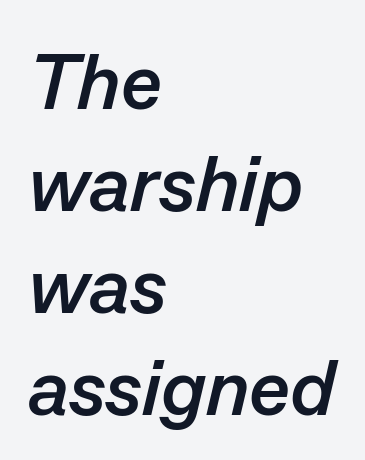
There's an unmistakable incline to the writing here. Observe the ordinary spacing: letters are neighbours, not strangers. A clean baseline with only descenders dipping below it. Line spacing here is normal. As a designer I'd log this as weight 700, bold. Short and long lines alike share a common starting point at left.
